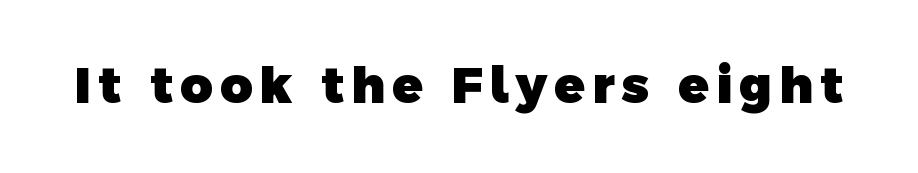
Beneath every word, the page is bare. A typesetter would call this proportional, since set widths differ per character. This rendering employs a face without finishing strokes, i.e., a sans-serif. Pretty heavy lettering here — definitely bold.
